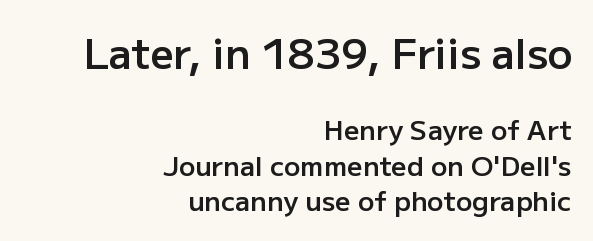
{"serif": "no", "italic": "no", "bold": "semi", "weight": "semibold", "width": "normal", "stroke_contrast": "low", "x_height": "medium", "monospaced": "no", "underline": "no", "align": "right", "line_spacing": "normal", "line_spacing_ratio": 1.32, "letter_spacing": "normal", "letter_spacing_em": 0.0, "larger_block": "first", "size_ratio": 1.52, "glyph_px": 41}
